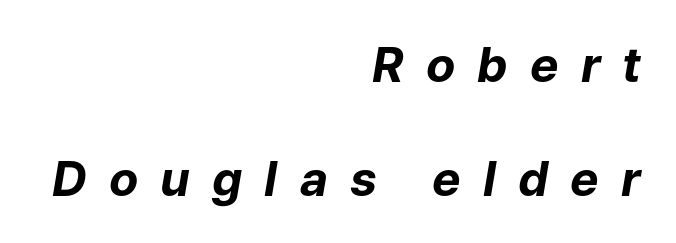
{"italic": "yes", "lean": "right", "slant_degrees": 9, "bold": "yes", "weight": "bold", "width": "normal", "stroke_contrast": "low", "x_height": "medium", "monospaced": "no", "underline": "no", "align": "right", "line_spacing": "loose", "line_spacing_ratio": 2.37, "letter_spacing": "wide", "letter_spacing_em": 0.46, "glyph_px": 48}
